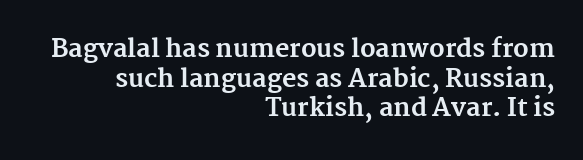
Q: Is the text bold? A: Yes.
Q: Is the text italic (slanted)? A: No, it is upright.
Q: Is the text underlined? A: No.
Q: How is the paragraph aligned? A: Right-aligned.
Q: Is the spacing between letters normal or unusually wide? A: Normal.
